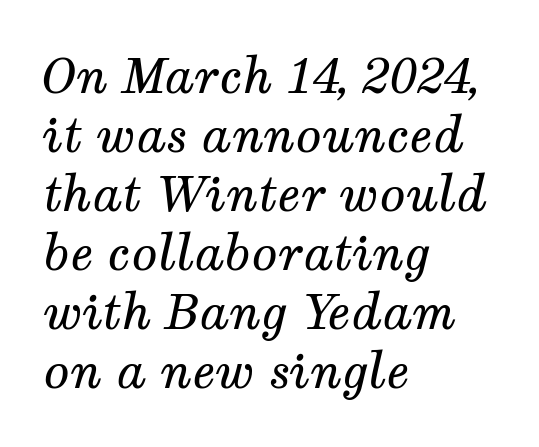
The image shows 48 px regular-weight serif type, italic (leaning right); set left-aligned, line spacing 1.23x, normal letter spacing, not underlined; medium stroke contrast and a medium x-height.
